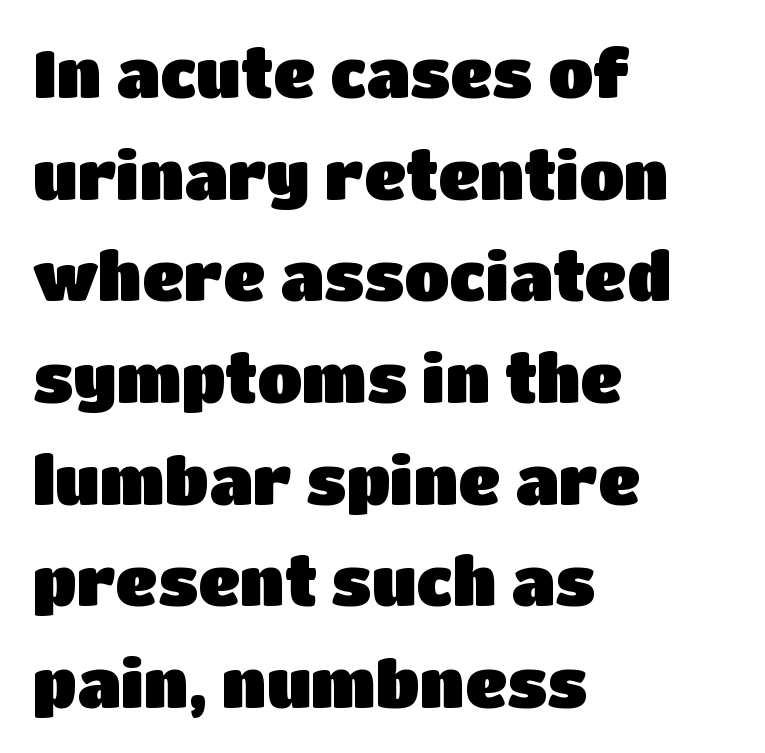
The image shows 66 px sans-serif type, upright; set left-aligned, normal line spacing (1.54x), normal letter spacing, not underlined; low stroke contrast and a large x-height.
